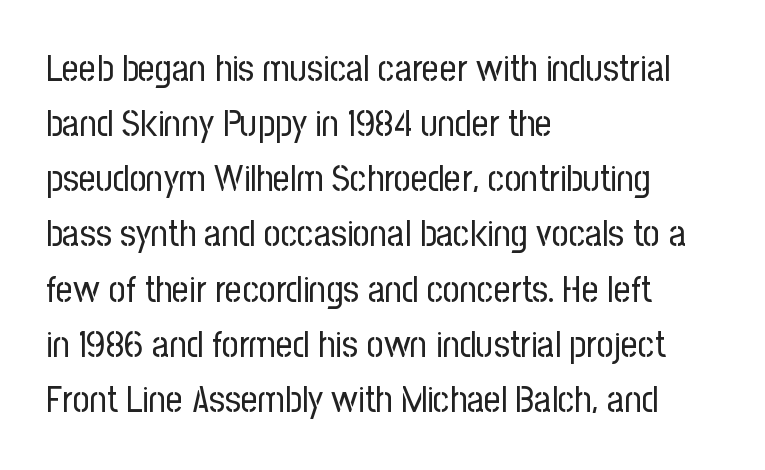
{"serif": "no", "italic": "no", "bold": "no", "weight": "regular", "width": "condensed", "stroke_contrast": "low", "x_height": "medium", "monospaced": "no", "underline": "no", "align": "left", "line_spacing": "normal", "line_spacing_ratio": 1.49, "letter_spacing": "normal", "letter_spacing_em": 0.0, "glyph_px": 37}
